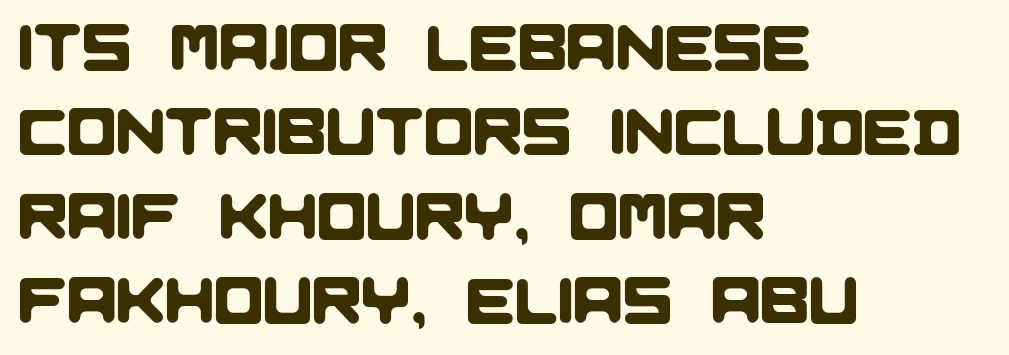
The image shows 65 px sans-serif type; set left-aligned, normal line spacing (1.3x), normal letter spacing, not underlined; low stroke contrast and a large x-height.
